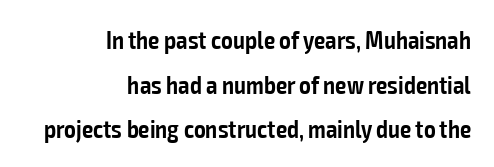
Underlining? Definitely not there. Observe the ordinary spacing: letters are neighbours, not strangers. The paragraph shown leans on its right margin. Ascenders rise straight up at ninety degrees.
